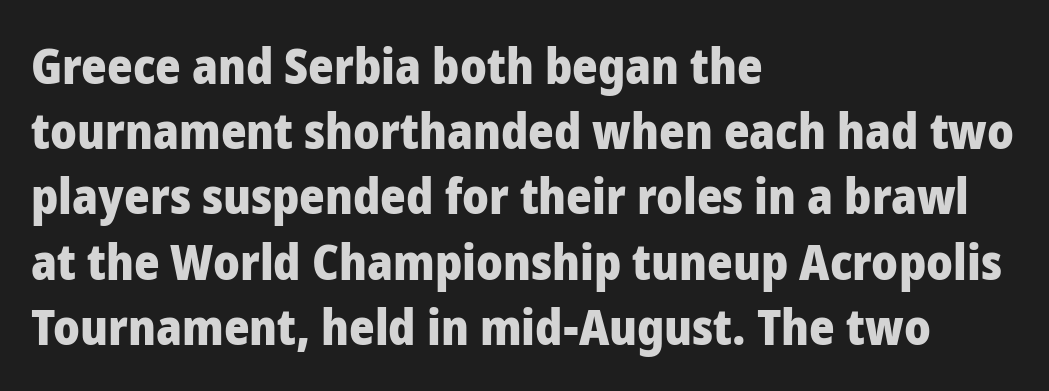
Q: Is the text bold? A: Yes.
Q: Is the text italic (slanted)? A: No, it is upright.
Q: Is the typeface a serif or a sans-serif typeface? A: Sans-serif.
Q: Is the text underlined? A: No.
Q: How is the paragraph aligned? A: Left-aligned.
Q: Is the spacing between letters normal or unusually wide? A: Normal.
Q: Is the spacing between lines tight, normal or loose? A: Normal.
Q: Width (condensed, normal, or wide)? A: Normal.
Q: Stroke contrast? A: Low.
Q: x-height? A: Medium.
Q: Monospaced? A: No.
